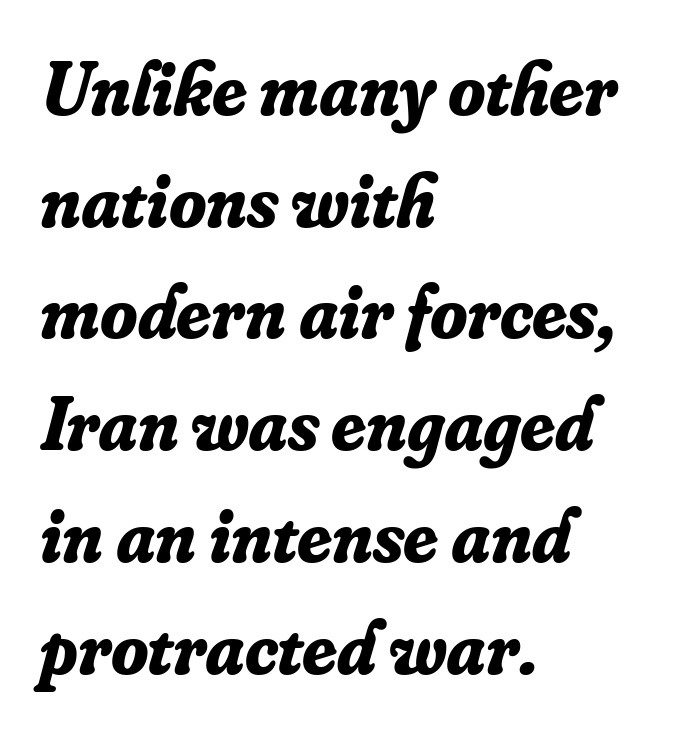
The image shows 76 px bold serif type, italic (leaning right); set left-aligned, normal line spacing (1.47x), normal letter spacing, not underlined; low stroke contrast and a small x-height.
